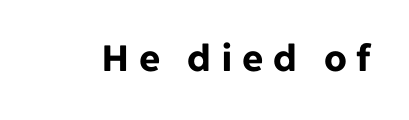
The face used here is proportionally spaced, like ordinary book or web type. Glance below the letters and you will spot only blank space. The lettering stays uniformly vertical, giving the passage a roman look. The characters display no serif detailing; their extremities are plain.
